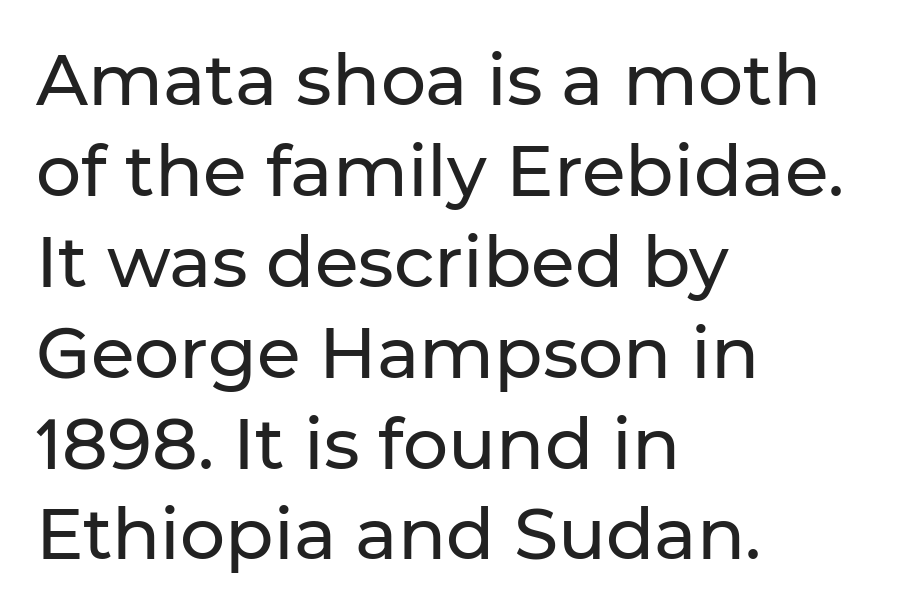
Q: Is the text italic (slanted)? A: No, it is upright.
Q: Is the typeface a serif or a sans-serif typeface? A: Sans-serif.
Q: Is the text underlined? A: No.
Q: How is the paragraph aligned? A: Left-aligned.
Q: Is the spacing between letters normal or unusually wide? A: Normal.
Q: Is the spacing between lines tight, normal or loose? A: Normal.
Q: Width (condensed, normal, or wide)? A: Normal.
Q: Stroke contrast? A: Low.
Q: x-height? A: Medium.
Q: Monospaced? A: No.
